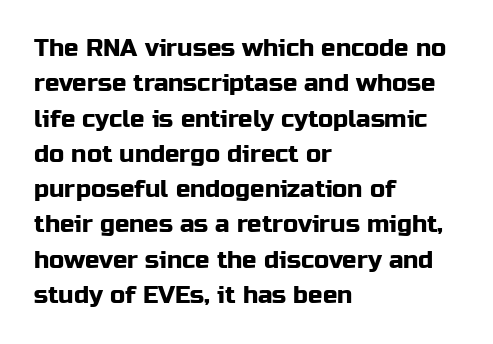
The image shows 24 px text type, upright; set left-aligned, normal line spacing (1.47x), normal letter spacing, not underlined.
